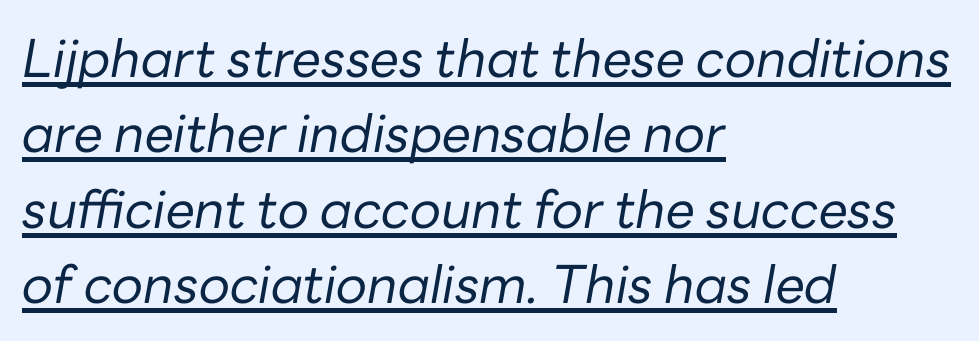
Q: Is the text bold? A: No.
Q: Is the text italic (slanted)? A: Yes, it leans right by about 10 degrees.
Q: Is the text underlined? A: Yes.
Q: How is the paragraph aligned? A: Left-aligned.
Q: Is the spacing between letters normal or unusually wide? A: Normal.
Q: Is the spacing between lines tight, normal or loose? A: Normal.
Q: Width (condensed, normal, or wide)? A: Normal.
Q: Stroke contrast? A: Low.
Q: x-height? A: Medium.
Q: Monospaced? A: No.
